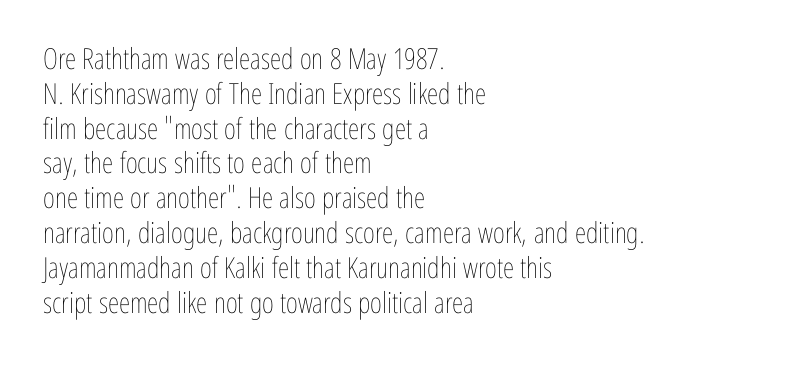
{"italic": "no", "bold": "no", "weight": "thin", "width": "condensed", "stroke_contrast": "low", "x_height": "medium", "monospaced": "no", "underline": "no", "align": "left", "line_spacing_ratio": 1.2, "letter_spacing": "normal", "letter_spacing_em": 0.0, "glyph_px": 29}
